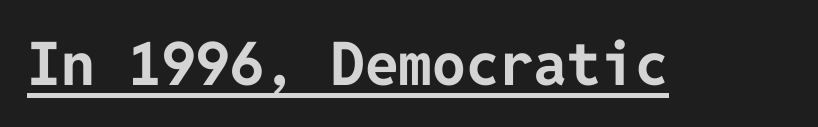
Nothing unusual about the tracking: characters are spaced as the font intends. Are there feet on the stems? There aren't — it's a sans. The rendered words wear a rule along their underside. Style check: upright. Heft: maximum for text — a bold.
